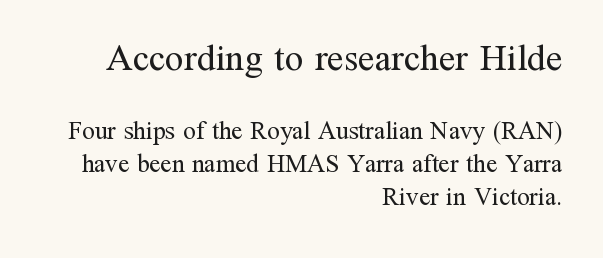
{"serif": "yes", "italic": "no", "bold": "no", "weight": "regular", "width": "normal", "stroke_contrast": "medium", "x_height": "medium", "monospaced": "no", "underline": "no", "align": "right", "line_spacing": "normal", "line_spacing_ratio": 1.31, "letter_spacing": "normal", "letter_spacing_em": 0.0, "larger_block": "first", "size_ratio": 1.48, "glyph_px": 37}
